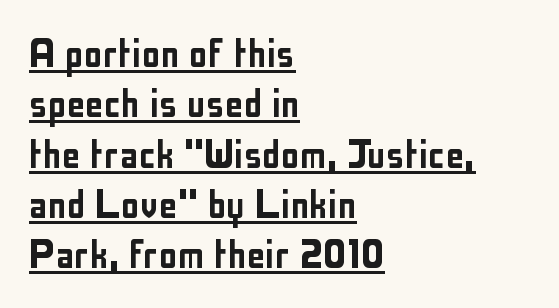
{"serif": "no", "italic": "no", "width": "condensed", "stroke_contrast": "low", "x_height": "medium", "monospaced": "no", "underline": "yes", "align": "left", "line_spacing": "tight", "line_spacing_ratio": 1.07, "letter_spacing": "normal", "letter_spacing_em": 0.0, "glyph_px": 47}
